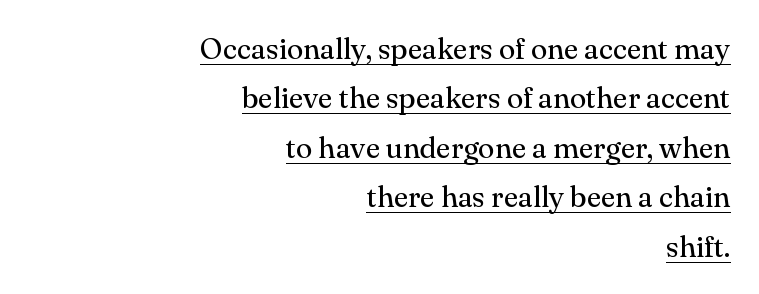
Q: Is the text bold? A: No.
Q: Is the text italic (slanted)? A: No, it is upright.
Q: Is the typeface a serif or a sans-serif typeface? A: Serif.
Q: Is the text underlined? A: Yes.
Q: How is the paragraph aligned? A: Right-aligned.
Q: Is the spacing between letters normal or unusually wide? A: Normal.
Q: Is the spacing between lines tight, normal or loose? A: Normal.
Q: Width (condensed, normal, or wide)? A: Normal.
Q: Stroke contrast? A: Medium.
Q: x-height? A: Small.
Q: Monospaced? A: No.
